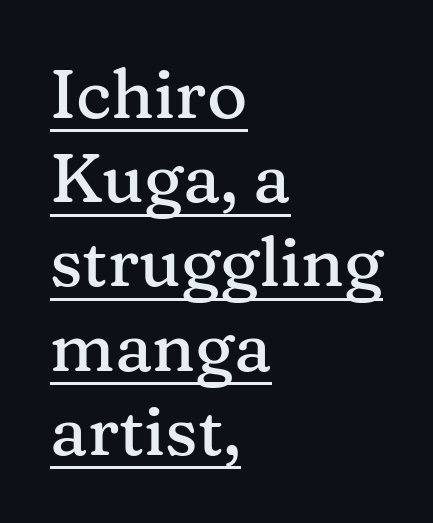
This is roman type, the default non-slanted kind. A typesetter would call this proportional, since set widths differ per character. Caption: standard tracking, unaltered. Horizontally, the lines are justified to the leading edge only. The face used here is seriffed, in the tradition of book romans. Each line of the rendering has a horizontal stroke beneath the glyphs.
